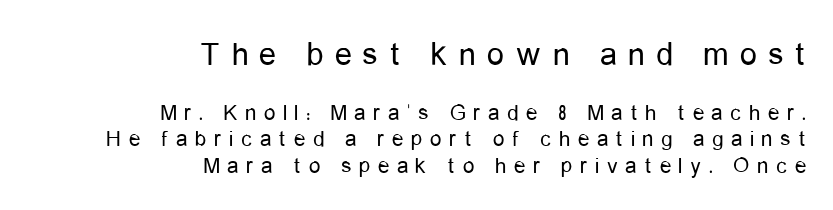
{"serif": "no", "italic": "no", "bold": "no", "weight": "regular", "width": "condensed", "stroke_contrast": "low", "x_height": "medium", "monospaced": "no", "underline": "no", "align": "right", "line_spacing_ratio": 1.16, "letter_spacing": "wide", "letter_spacing_em": 0.33, "larger_block": "first", "size_ratio": 1.48, "glyph_px": 34}
